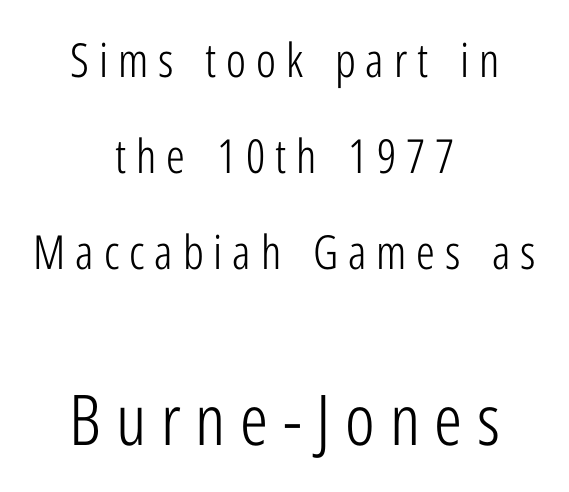
{"serif": "no", "italic": "no", "bold": "no", "weight": "light", "width": "condensed", "stroke_contrast": "low", "x_height": "medium", "monospaced": "no", "underline": "no", "align": "center", "line_spacing": "loose", "line_spacing_ratio": 2.04, "letter_spacing": "wide", "letter_spacing_em": 0.21, "larger_block": "second", "size_ratio": 1.49, "glyph_px": 70}
